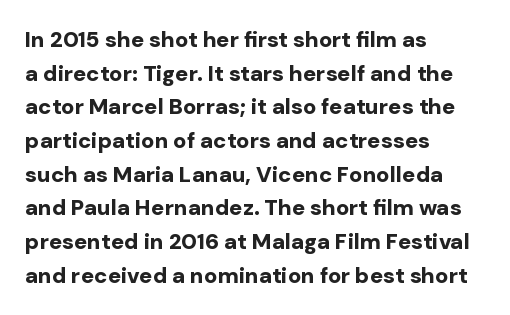
The image shows 22 px bold type, upright; set left-aligned, normal line spacing (1.53x), normal letter spacing, not underlined.
